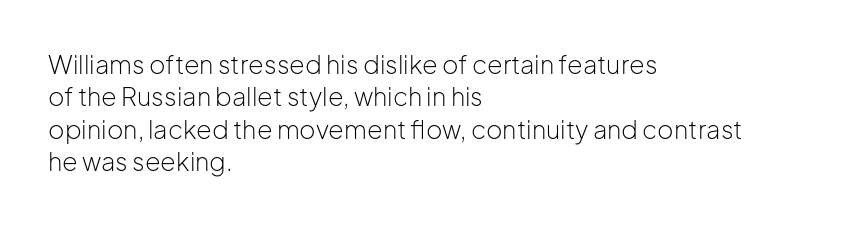
The words here are not underlined. Whoever set this chose a conventional vertical rhythm. Honestly, the letter spacing is just normal — you wouldn't notice it. Tall strokes in this sample are plumb rather than angled. Compared with a centered layout, this one pins lines to the left instead. The weight tops out at a normal text grade.
